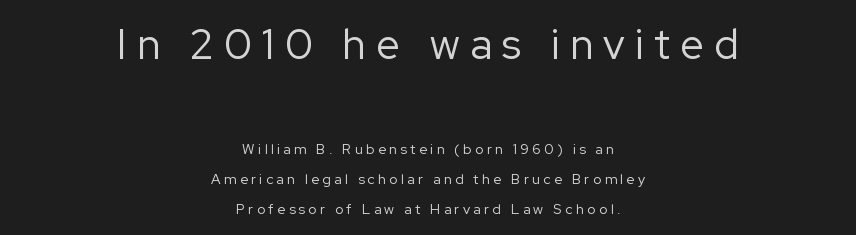
{"serif": "no", "italic": "no", "bold": "no", "weight": "regular", "width": "normal", "stroke_contrast": "low", "x_height": "medium", "monospaced": "no", "underline": "no", "align": "center", "line_spacing": "loose", "line_spacing_ratio": 2.13, "letter_spacing": "wide", "letter_spacing_em": 0.25, "larger_block": "first", "size_ratio": 3.0, "glyph_px": 42}
